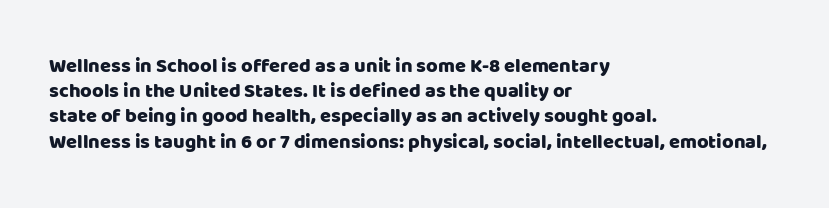
{"italic": "no", "underline": "no", "align": "left", "line_spacing": "normal", "line_spacing_ratio": 1.26, "letter_spacing": "normal", "letter_spacing_em": 0.0, "glyph_px": 20}
